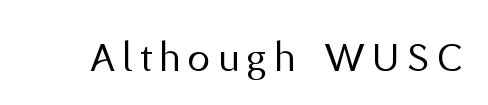
This is sans-serif lettering, the kind often seen on screens and signage. Type without underlining. Unlike italic type, these characters show no tilt at all. Bold? No — there's no thickening of the strokes. Varying glyph widths throughout — classic text-font behaviour.
